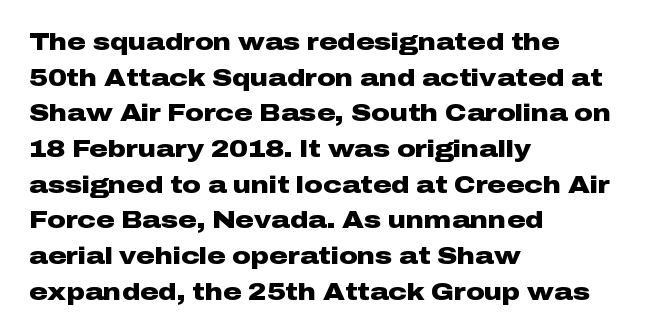
Q: Is the text bold? A: Yes.
Q: Is the text italic (slanted)? A: No, it is upright.
Q: Is the text underlined? A: No.
Q: How is the paragraph aligned? A: Left-aligned.
Q: Is the spacing between letters normal or unusually wide? A: Normal.
Q: Is the spacing between lines tight, normal or loose? A: Normal.
